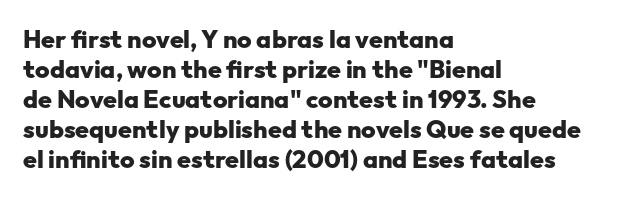
The image shows 25 px bold type, upright; set left-aligned, line spacing 1.2x, normal letter spacing, not underlined.
